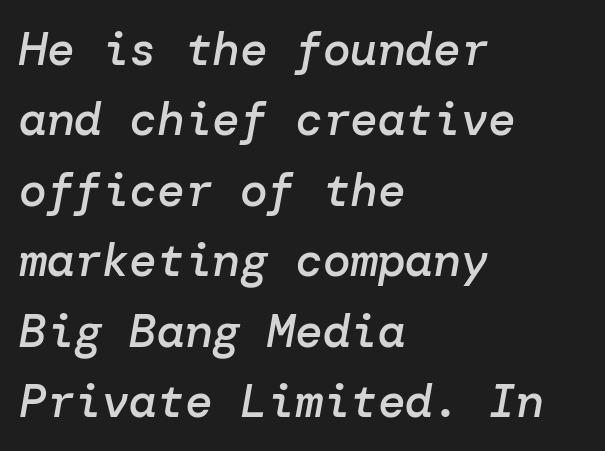
A typesetter would call this leading conventional body-copy spacing. The letters sit at their default tracking, neither squeezed nor spread. Weight: semibold (demi). Leftover space on each line is placed entirely after the last word. The typography opts for an oblique posture over an upright one. Just letters on the line, the space beneath them empty.
